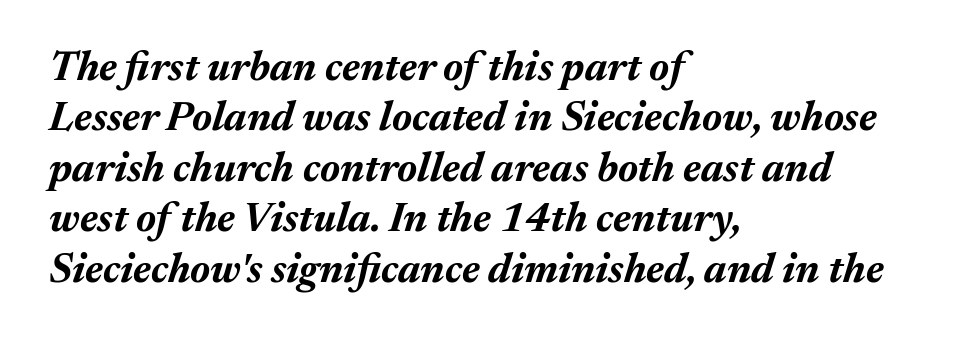
Q: Is the text bold? A: Yes.
Q: Is the text italic (slanted)? A: Yes, it leans right by about 17 degrees.
Q: Is the text underlined? A: No.
Q: How is the paragraph aligned? A: Left-aligned.
Q: Is the spacing between letters normal or unusually wide? A: Normal.
Q: Width (condensed, normal, or wide)? A: Normal.
Q: Stroke contrast? A: Medium.
Q: x-height? A: Medium.
Q: Monospaced? A: No.
